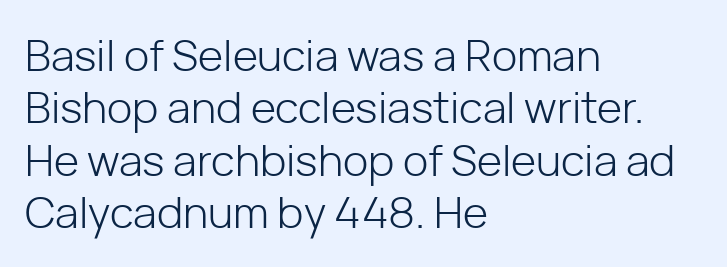
Q: Is the text bold? A: No.
Q: Is the text italic (slanted)? A: No, it is upright.
Q: Is the typeface a serif or a sans-serif typeface? A: Sans-serif.
Q: Is the text underlined? A: No.
Q: How is the paragraph aligned? A: Left-aligned.
Q: Is the spacing between letters normal or unusually wide? A: Normal.
Q: Width (condensed, normal, or wide)? A: Normal.
Q: Stroke contrast? A: Low.
Q: x-height? A: Medium.
Q: Monospaced? A: No.
